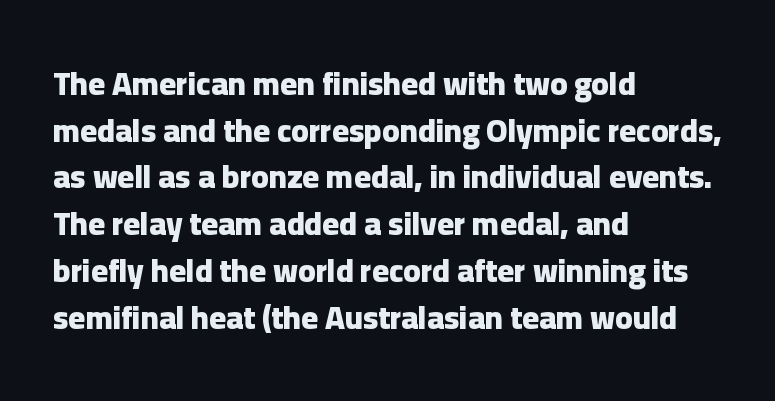
Q: Is the text bold? A: Yes.
Q: Is the text italic (slanted)? A: No, it is upright.
Q: Is the typeface a serif or a sans-serif typeface? A: Sans-serif.
Q: Is the text underlined? A: No.
Q: How is the paragraph aligned? A: Left-aligned.
Q: Is the spacing between letters normal or unusually wide? A: Normal.
Q: Is the spacing between lines tight, normal or loose? A: Normal.
Q: Width (condensed, normal, or wide)? A: Normal.
Q: Stroke contrast? A: Low.
Q: x-height? A: Medium.
Q: Monospaced? A: No.
